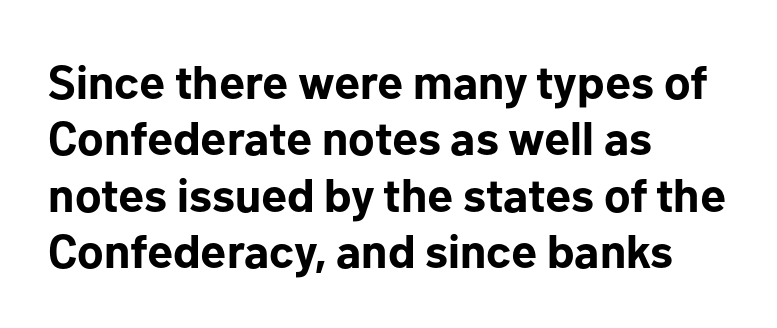
The image shows 47 px bold sans-serif type, upright; set left-aligned, line spacing 1.2x, normal letter spacing, not underlined; low stroke contrast and a medium x-height.
